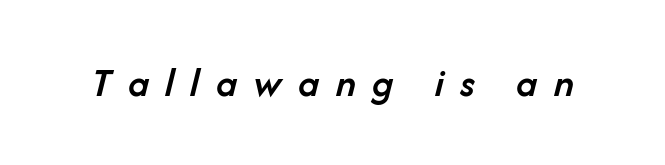
Q: Is the text bold? A: Semi-bold.
Q: Is the text italic (slanted)? A: Yes, it leans right by about 14 degrees.
Q: Is the text underlined? A: No.
Q: Is the spacing between letters normal or unusually wide? A: Unusually wide.
Q: Width (condensed, normal, or wide)? A: Normal.
Q: Stroke contrast? A: Low.
Q: x-height? A: Medium.
Q: Monospaced? A: No.
